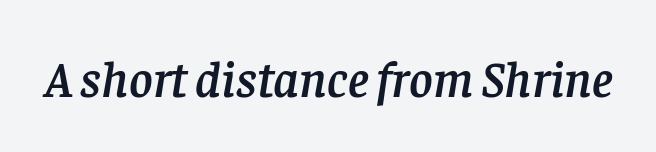
{"serif": "yes", "italic": "yes", "lean": "right", "slant_degrees": 8, "width": "normal", "stroke_contrast": "low", "x_height": "large", "monospaced": "no", "underline": "no", "letter_spacing": "normal", "letter_spacing_em": 0.0, "glyph_px": 51}
